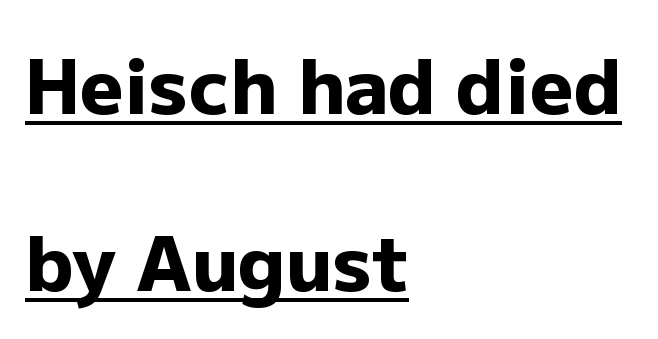
Q: Is the text bold? A: Yes.
Q: Is the text italic (slanted)? A: No, it is upright.
Q: Is the typeface a serif or a sans-serif typeface? A: Sans-serif.
Q: Is the text underlined? A: Yes.
Q: How is the paragraph aligned? A: Left-aligned.
Q: Is the spacing between letters normal or unusually wide? A: Normal.
Q: Is the spacing between lines tight, normal or loose? A: Loose.
Q: Width (condensed, normal, or wide)? A: Normal.
Q: Stroke contrast? A: Low.
Q: x-height? A: Medium.
Q: Monospaced? A: No.
